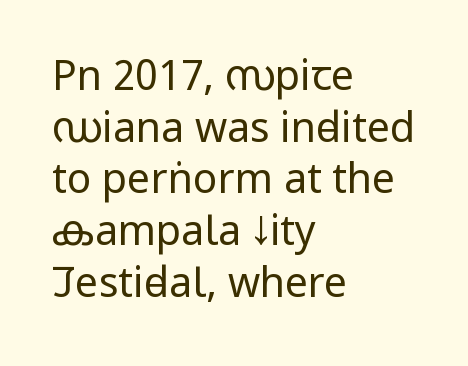
Q: Is the text bold? A: No.
Q: Is the text italic (slanted)? A: No, it is upright.
Q: Is the typeface a serif or a sans-serif typeface? A: Sans-serif.
Q: Is the text underlined? A: No.
Q: How is the paragraph aligned? A: Left-aligned.
Q: Is the spacing between letters normal or unusually wide? A: Normal.
Q: Is the spacing between lines tight, normal or loose? A: Normal.
Q: Width (condensed, normal, or wide)? A: Condensed.
Q: Stroke contrast? A: Low.
Q: x-height? A: Large.
Q: Monospaced? A: No.
